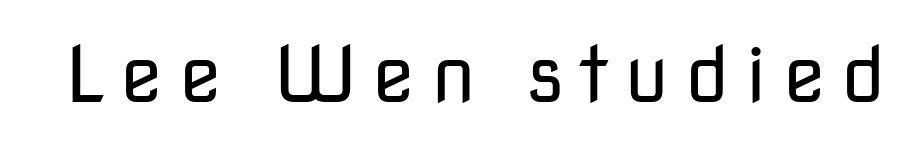
Q: Is the text bold? A: No.
Q: Is the text italic (slanted)? A: No, it is upright.
Q: Is the typeface a serif or a sans-serif typeface? A: Sans-serif.
Q: Is the text underlined? A: No.
Q: Is the spacing between letters normal or unusually wide? A: Unusually wide.
Q: Width (condensed, normal, or wide)? A: Normal.
Q: Stroke contrast? A: Low.
Q: x-height? A: Medium.
Q: Monospaced? A: No.
